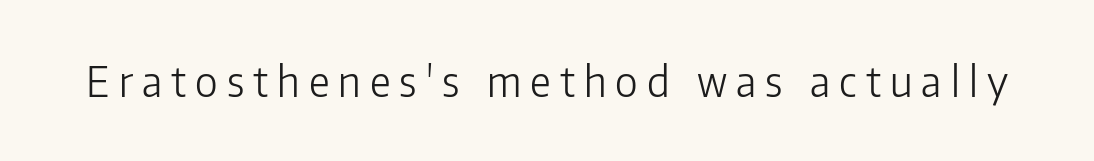
{"serif": "no", "italic": "no", "bold": "no", "weight": "light", "width": "normal", "stroke_contrast": "low", "x_height": "medium", "monospaced": "no", "underline": "no", "letter_spacing": "wide", "letter_spacing_em": 0.22, "glyph_px": 41}
